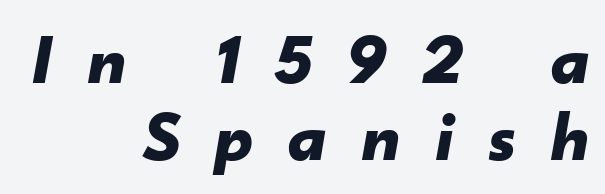
The ragged edge is on the left, which tells us the setting is flush right. The specimen reads as italic at a glance. Only glyphs here, with clear space below each row. The designer dialed line spacing down below the default. Letter spacing: wide. The strokes are fattened all the way to bold.
